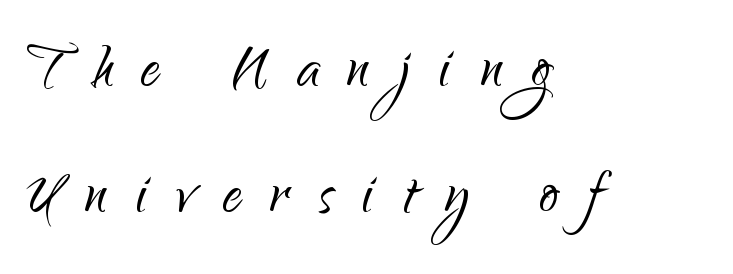
Q: Is the text bold? A: No.
Q: Is the text italic (slanted)? A: Yes.
Q: Is the typeface a serif or a sans-serif typeface? A: Sans-serif.
Q: Is the text underlined? A: No.
Q: How is the paragraph aligned? A: Left-aligned.
Q: Is the spacing between letters normal or unusually wide? A: Unusually wide.
Q: Is the spacing between lines tight, normal or loose? A: Normal.
Q: Width (condensed, normal, or wide)? A: Normal.
Q: Stroke contrast? A: Low.
Q: x-height? A: Small.
Q: Monospaced? A: No.
